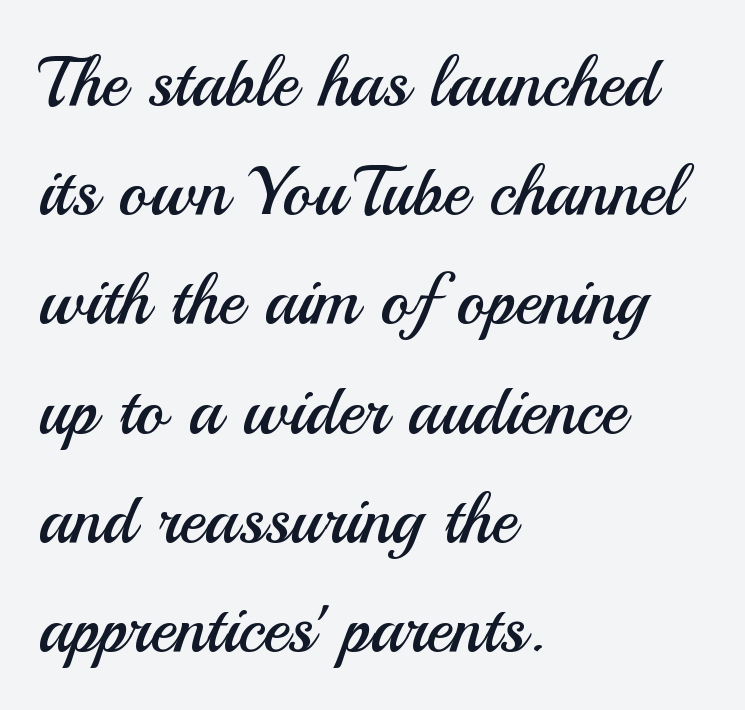
The image shows 70 px regular-weight sans-serif type; set left-aligned, normal line spacing (1.56x), normal letter spacing, not underlined; medium stroke contrast and a small x-height.
